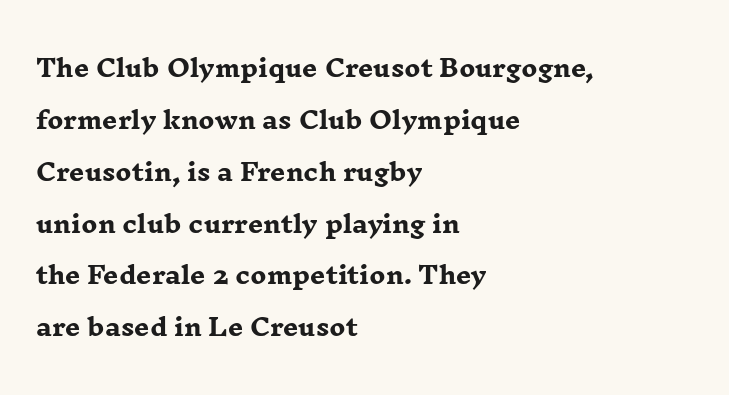
{"italic": "no", "bold": "yes", "underline": "no", "align": "left", "line_spacing": "loose", "line_spacing_ratio": 2.16, "letter_spacing": "normal", "letter_spacing_em": 0.0, "glyph_px": 24}
